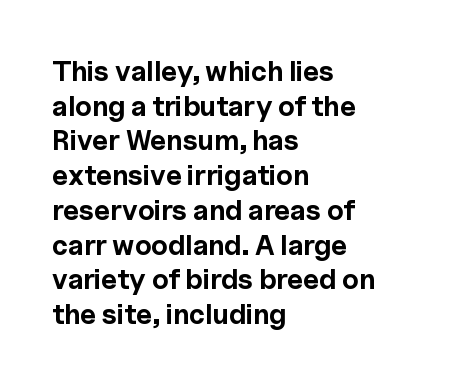
{"serif": "no", "italic": "no", "bold": "yes", "weight": "bold", "width": "normal", "x_height": "medium", "monospaced": "no", "underline": "no", "align": "left", "line_spacing_ratio": 1.24, "letter_spacing": "normal", "letter_spacing_em": 0.0, "glyph_px": 28}
